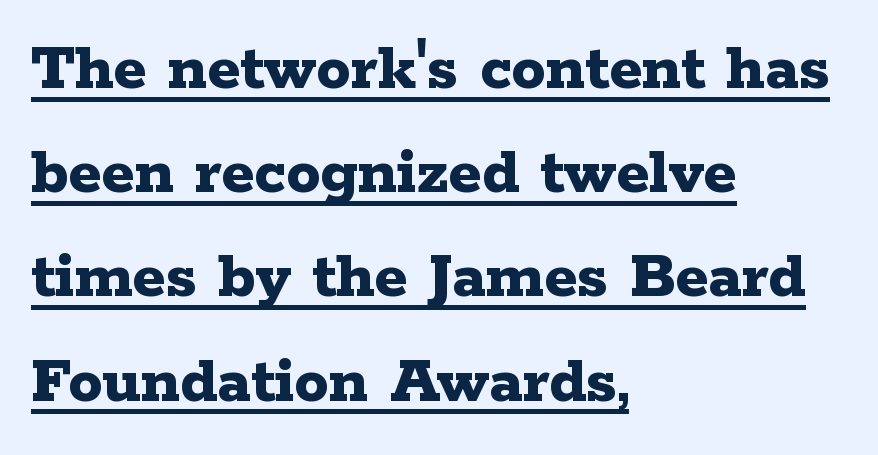
Q: Is the text bold? A: Yes.
Q: Is the text italic (slanted)? A: No, it is upright.
Q: Is the typeface a serif or a sans-serif typeface? A: Serif.
Q: Is the text underlined? A: Yes.
Q: How is the paragraph aligned? A: Left-aligned.
Q: Is the spacing between letters normal or unusually wide? A: Normal.
Q: Is the spacing between lines tight, normal or loose? A: Normal.
Q: Width (condensed, normal, or wide)? A: Wide.
Q: Stroke contrast? A: Low.
Q: x-height? A: Medium.
Q: Monospaced? A: No.
